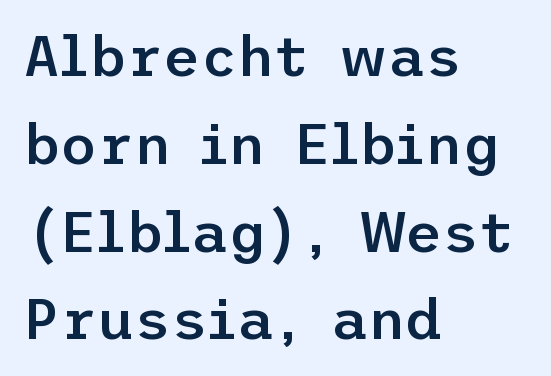
There is no visible air inserted between adjacent glyphs. Serif or sans? Sans — the stroke terminals are bare. As a designer I'd log this as weight 600, semibold. The lettering stays uniformly vertical, giving the passage a roman look. This sample is left-justified, so line endings fall wherever the words run out. Only glyphs here, with clear space below each row.
